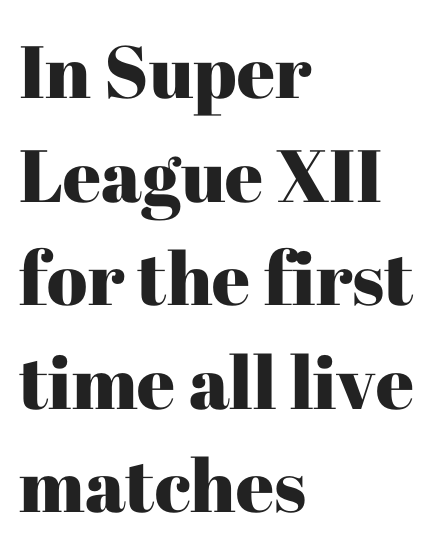
Q: Is the text italic (slanted)? A: No, it is upright.
Q: Is the typeface a serif or a sans-serif typeface? A: Serif.
Q: Is the text underlined? A: No.
Q: How is the paragraph aligned? A: Left-aligned.
Q: Is the spacing between letters normal or unusually wide? A: Normal.
Q: Is the spacing between lines tight, normal or loose? A: Normal.
Q: Width (condensed, normal, or wide)? A: Normal.
Q: Stroke contrast? A: High.
Q: x-height? A: Medium.
Q: Monospaced? A: No.
